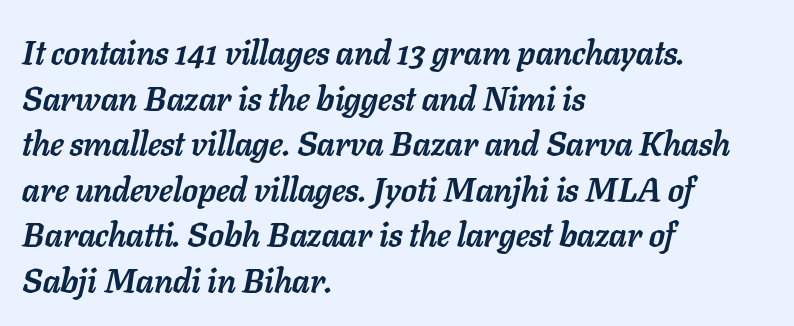
Q: Is the text bold? A: Yes.
Q: Is the text italic (slanted)? A: Yes, it leans right by about 11 degrees.
Q: Is the text underlined? A: No.
Q: How is the paragraph aligned? A: Left-aligned.
Q: Is the spacing between letters normal or unusually wide? A: Normal.
Q: Is the spacing between lines tight, normal or loose? A: Normal.
Q: Width (condensed, normal, or wide)? A: Normal.
Q: Stroke contrast? A: Low.
Q: x-height? A: Medium.
Q: Monospaced? A: No.
